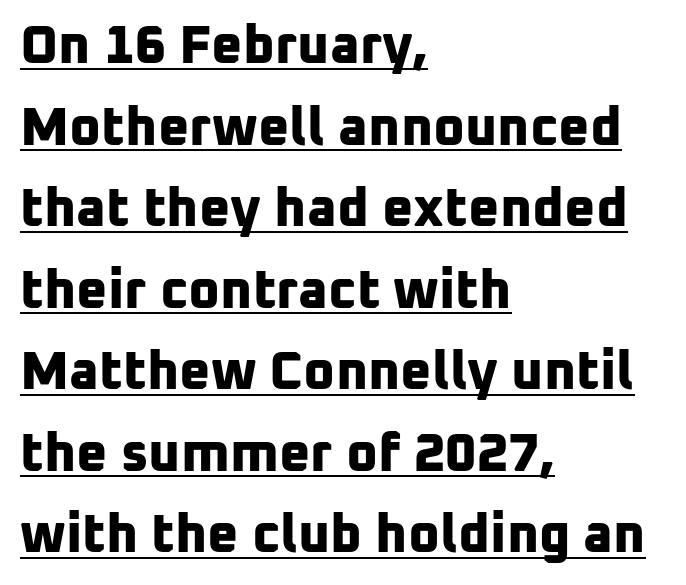
Reading down the column, the eye jumps a familiar distance to each next line. Each glyph is drawn with heavy, bold strokes. Compared with a centered layout, this one pins lines to the left instead. Spacing between characters is what you'd get straight out of the box. A rule runs beneath these lines of type.
